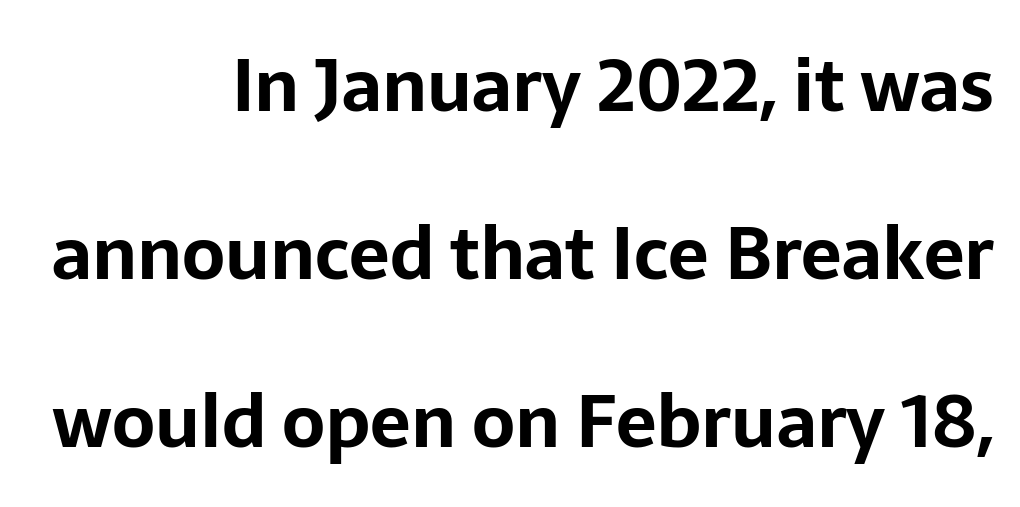
{"serif": "no", "italic": "no", "bold": "yes", "weight": "bold", "width": "normal", "stroke_contrast": "low", "x_height": "medium", "monospaced": "no", "underline": "no", "align": "right", "line_spacing": "loose", "line_spacing_ratio": 2.33, "letter_spacing": "normal", "letter_spacing_em": 0.0, "glyph_px": 72}
